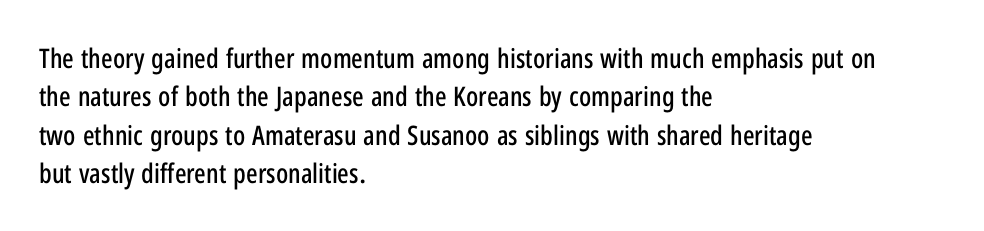
The image shows 27 px text type, upright; set left-aligned, normal line spacing (1.42x), normal letter spacing, not underlined.
